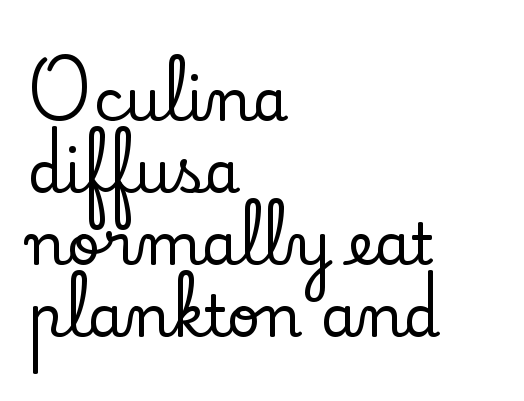
The image shows 58 px serif type, upright; set left-aligned, line spacing 1.24x, normal letter spacing, not underlined; low stroke contrast and a small x-height.
